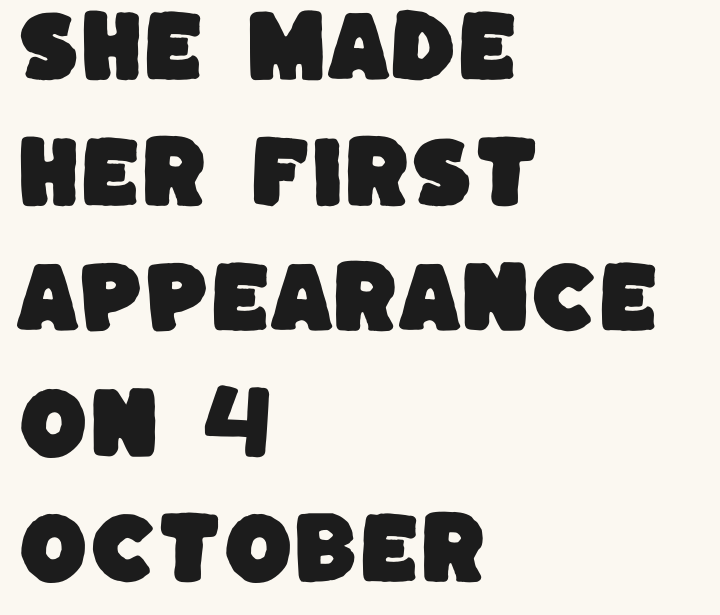
Q: Is the typeface a serif or a sans-serif typeface? A: Sans-serif.
Q: Is the text underlined? A: No.
Q: How is the paragraph aligned? A: Left-aligned.
Q: Is the spacing between letters normal or unusually wide? A: Normal.
Q: Is the spacing between lines tight, normal or loose? A: Normal.
Q: Width (condensed, normal, or wide)? A: Normal.
Q: Stroke contrast? A: Low.
Q: x-height? A: Large.
Q: Monospaced? A: No.
